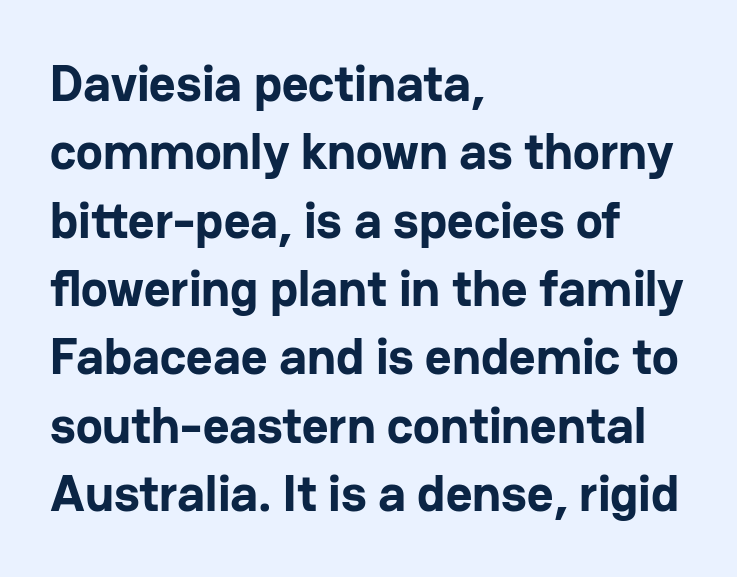
Characters follow at the spacing the type designer built in. Look at the stroke-to-counter ratio: heavy, a bold. A typesetter would call this leading conventional body-copy spacing. The space beneath each line is pristine and unruled.
